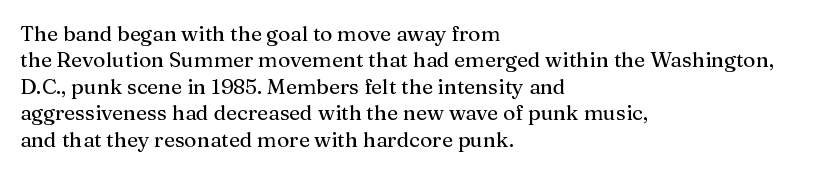
The image shows 21 px text type, upright; set left-aligned, normal line spacing (1.26x), normal letter spacing, not underlined.
